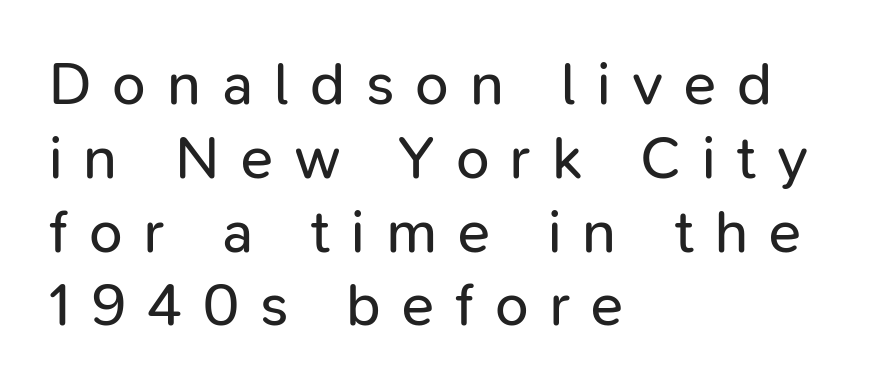
Type style note: lacks serifs. Does the copy run flush right? No — it runs flush left. The letters advance in unequal steps, a hallmark of proportional type. Tall strokes in this sample are plumb rather than angled.
